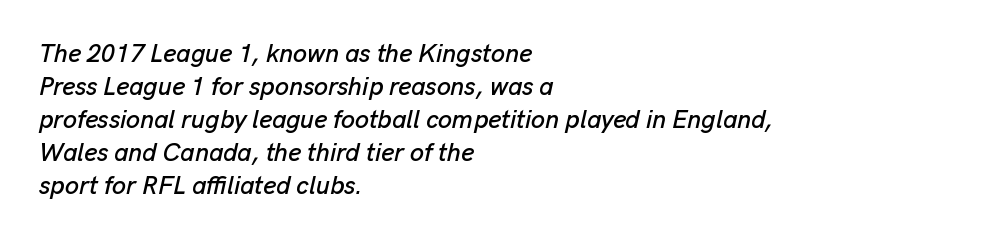
Alignment: flush left. These lines keep a tight, regular rhythm from letter to letter. Every character sits at an angle, as italics do. Descenders hang freely into open space.
